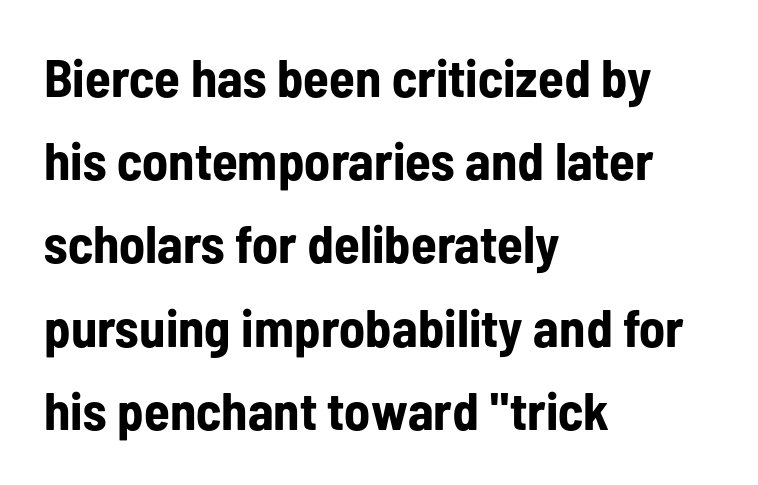
The image shows 53 px bold, condensed sans-serif type, upright; set left-aligned, normal line spacing (1.57x), normal letter spacing, not underlined; low stroke contrast and a medium x-height.
